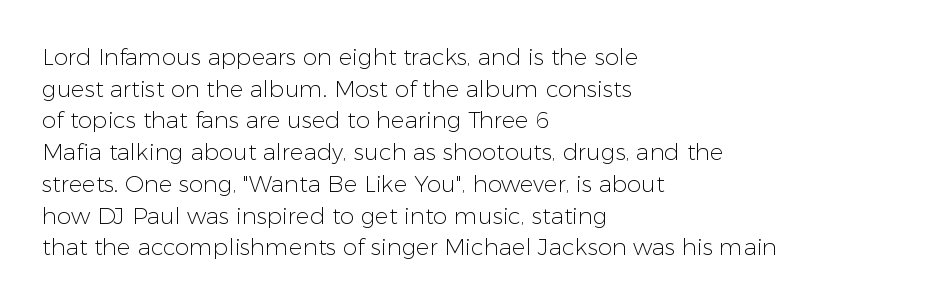
The image shows 23 px text type, upright; set left-aligned, normal line spacing (1.38x), normal letter spacing, not underlined.
